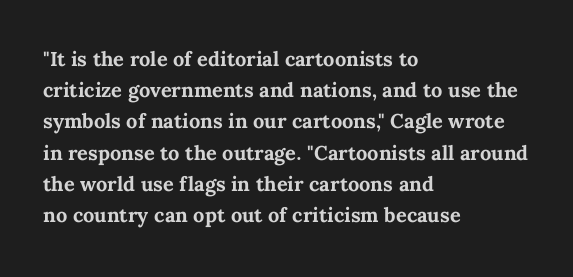
The image shows 20 px bold type, upright; set left-aligned, normal line spacing (1.56x), normal letter spacing, not underlined.
